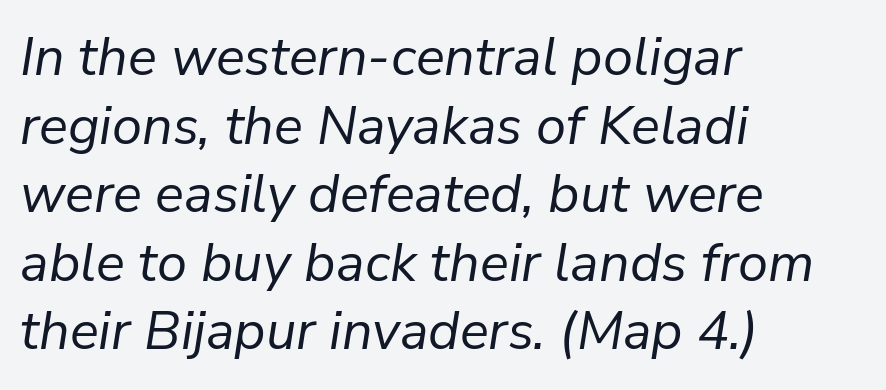
{"italic": "yes", "lean": "right", "slant_degrees": 9, "bold": "no", "weight": "regular", "width": "normal", "stroke_contrast": "low", "x_height": "medium", "monospaced": "no", "underline": "no", "align": "left", "line_spacing": "normal", "line_spacing_ratio": 1.27, "letter_spacing": "normal", "letter_spacing_em": 0.0, "glyph_px": 54}
